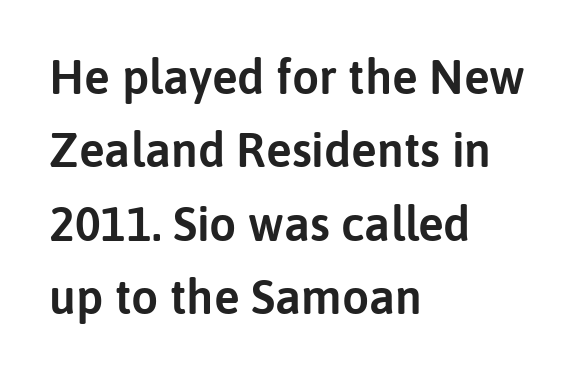
{"serif": "no", "italic": "no", "width": "normal", "stroke_contrast": "low", "x_height": "medium", "monospaced": "no", "underline": "no", "align": "left", "line_spacing": "normal", "line_spacing_ratio": 1.53, "letter_spacing": "normal", "letter_spacing_em": 0.0, "glyph_px": 48}
